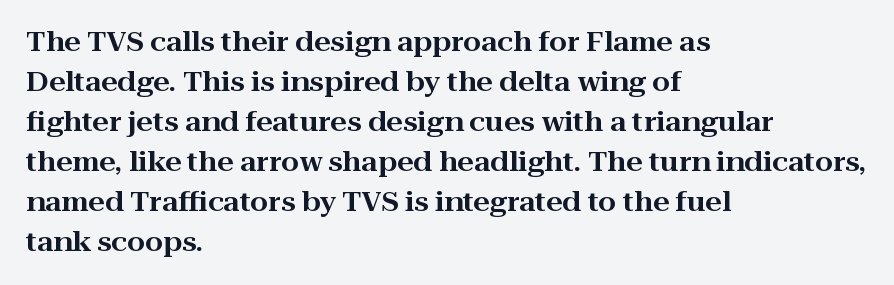
Q: Is the text italic (slanted)? A: No, it is upright.
Q: Is the text underlined? A: No.
Q: How is the paragraph aligned? A: Left-aligned.
Q: Is the spacing between letters normal or unusually wide? A: Normal.
Q: Is the spacing between lines tight, normal or loose? A: Normal.
